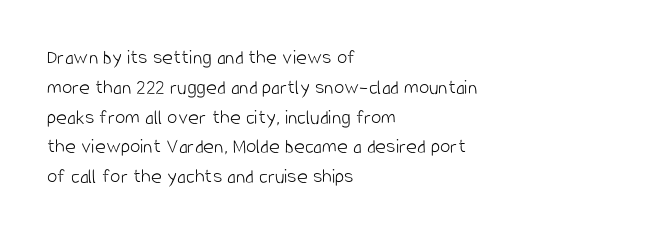
The image shows 21 px text type, upright; set left-aligned, normal line spacing (1.42x), normal letter spacing, not underlined.
